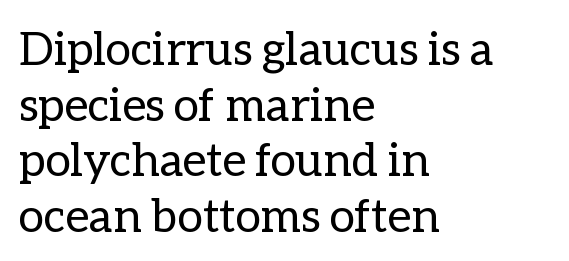
The image shows 46 px regular-weight type, upright; set left-aligned, line spacing 1.21x, normal letter spacing, not underlined; low stroke contrast and a medium x-height.
